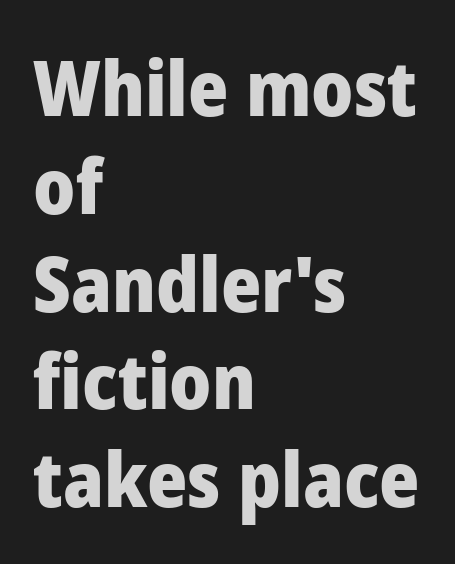
Here the designer chose a conventional face with non-uniform glyph widths. Does the leading feel generous? No, just average. The typesetter chose a ragged-right arrangement here. A typesetter would label this face a sans. Plain, unruled lines of type.
